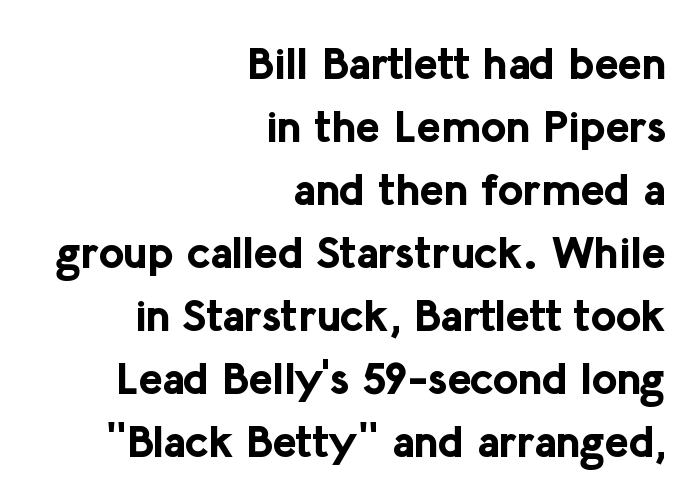
The image shows 45 px bold sans-serif type, upright; set right-aligned, normal line spacing (1.4x), normal letter spacing, not underlined; low stroke contrast and a medium x-height.
